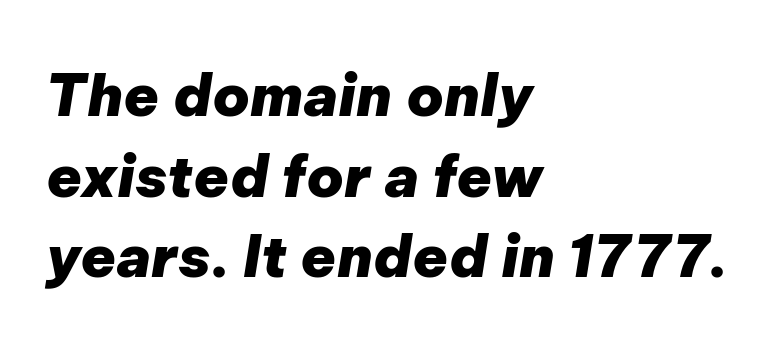
Q: Is the text bold? A: Yes.
Q: Is the text italic (slanted)? A: Yes, it leans right by about 9 degrees.
Q: Is the text underlined? A: No.
Q: How is the paragraph aligned? A: Left-aligned.
Q: Is the spacing between letters normal or unusually wide? A: Normal.
Q: Is the spacing between lines tight, normal or loose? A: Normal.
Q: Width (condensed, normal, or wide)? A: Normal.
Q: Stroke contrast? A: Low.
Q: x-height? A: Medium.
Q: Monospaced? A: No.
